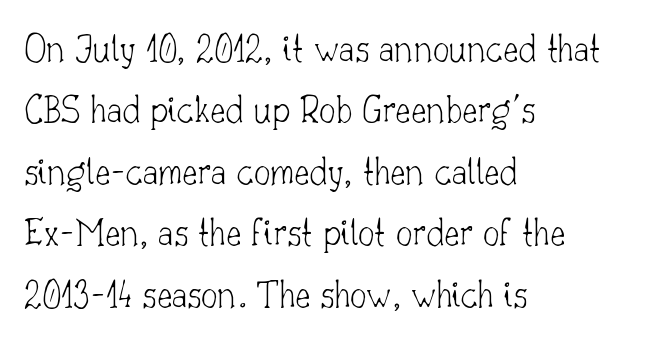
A classic flush-left, rag-right setting is used for this passage. Ink coverage per letter is moderate at most. To sum up the face: it has serifs. Summary of vertical rhythm: regular, with standard interline spacing. Default kerning and tracking; the words read as compact shapes. Characters remain perfectly vertical along every line.
